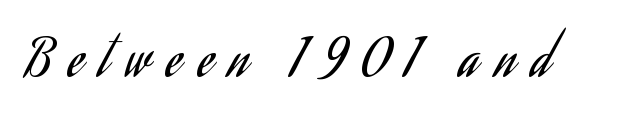
Q: Is the text bold? A: No.
Q: Is the text italic (slanted)? A: Yes.
Q: Is the typeface a serif or a sans-serif typeface? A: Sans-serif.
Q: Is the text underlined? A: No.
Q: Is the spacing between letters normal or unusually wide? A: Unusually wide.
Q: Width (condensed, normal, or wide)? A: Condensed.
Q: Stroke contrast? A: Low.
Q: x-height? A: Small.
Q: Monospaced? A: No.
